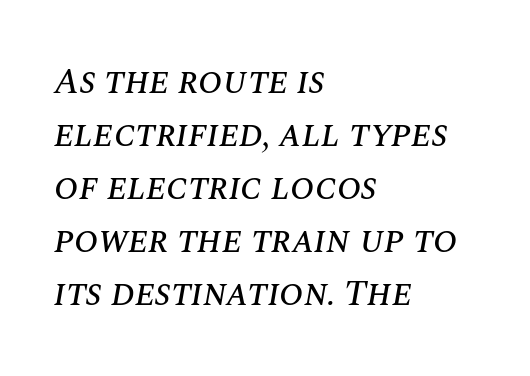
Q: Is the text italic (slanted)? A: Yes, it leans right by about 10 degrees.
Q: Is the text underlined? A: No.
Q: How is the paragraph aligned? A: Left-aligned.
Q: Is the spacing between letters normal or unusually wide? A: Normal.
Q: Is the spacing between lines tight, normal or loose? A: Normal.
Q: Width (condensed, normal, or wide)? A: Normal.
Q: Stroke contrast? A: Medium.
Q: x-height? A: Large.
Q: Monospaced? A: No.
